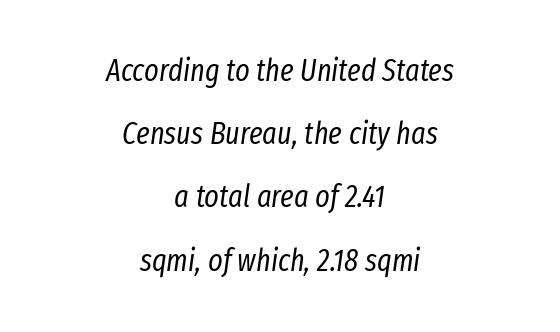
{"italic": "yes", "lean": "right", "slant_degrees": 8, "bold": "no", "weight": "regular", "width": "condensed", "stroke_contrast": "low", "x_height": "medium", "monospaced": "no", "underline": "no", "align": "center", "line_spacing": "loose", "line_spacing_ratio": 2.04, "letter_spacing": "normal", "letter_spacing_em": 0.0, "glyph_px": 31}
